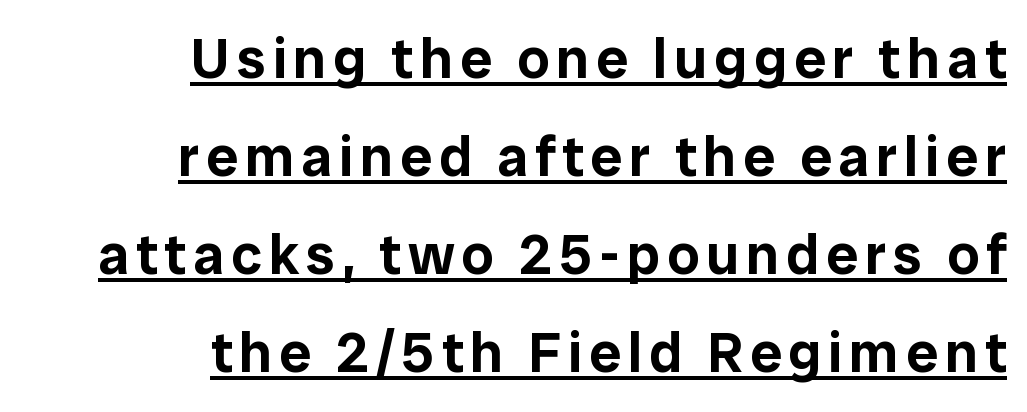
The image shows 57 px sans-serif type, upright; set right-aligned, line spacing 1.72x, underlined; low stroke contrast and a medium x-height.
